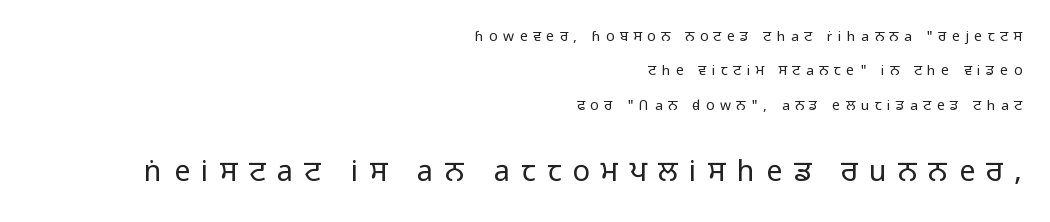
This reads as an unemphasized weight, regular at the heaviest. Successive baselines arrive slowly, with a big drop between each. Characters remain perfectly vertical along every line. Reading down the block, your eye finds every line finishing at a fixed right position. Just letters on the line, the space beneath them empty. The face used here is a sans, in the tradition of grotesques and geometrics.
